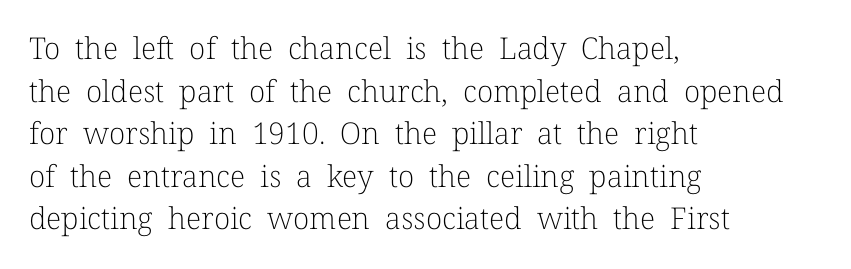
Spacing verdict: proportional, widths tailored to each character. The ragged edge is on the right, which tells us the setting is flush left. The rendering uses a moderate line-height, typical for paragraphs. Old-style or modern, the face here clearly has serifs. Is the letter spacing exaggerated? No — it looks like the ordinary default.
